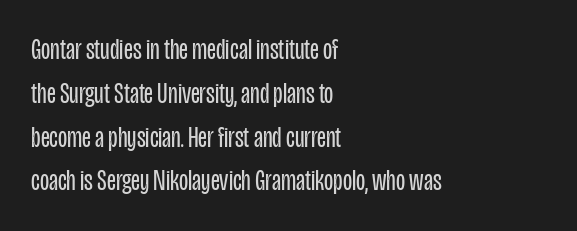
{"serif": "no", "italic": "no", "bold": "no", "weight": "regular", "width": "condensed", "stroke_contrast": "low", "x_height": "large", "monospaced": "no", "underline": "no", "align": "left", "line_spacing": "normal", "line_spacing_ratio": 1.46, "letter_spacing": "normal", "letter_spacing_em": 0.0, "glyph_px": 30}
